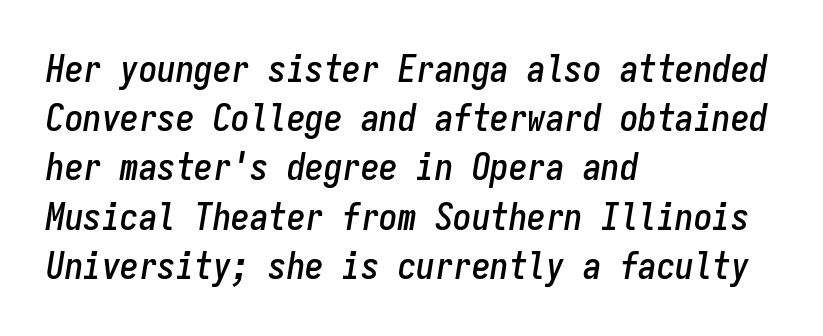
{"italic": "yes", "lean": "right", "slant_degrees": 9, "width": "condensed", "stroke_contrast": "low", "x_height": "medium", "monospaced": "yes", "underline": "no", "align": "left", "line_spacing": "normal", "line_spacing_ratio": 1.33, "letter_spacing": "normal", "letter_spacing_em": 0.0, "glyph_px": 37}
